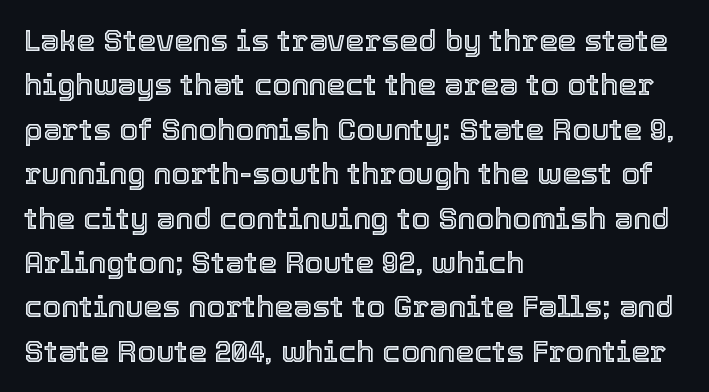
The image shows 30 px text type, upright; set left-aligned, normal line spacing (1.48x), normal letter spacing, not underlined; a medium x-height.
